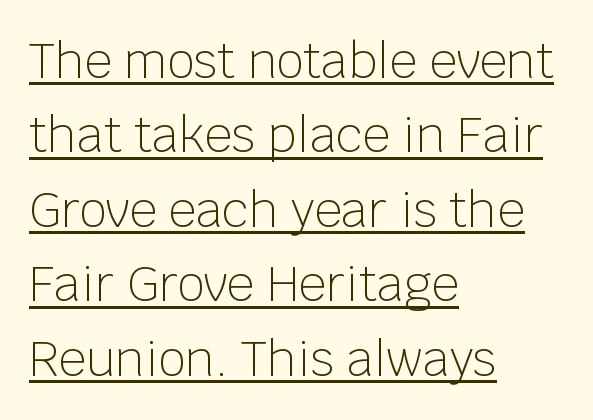
Q: Is the text bold? A: No.
Q: Is the text italic (slanted)? A: No, it is upright.
Q: Is the typeface a serif or a sans-serif typeface? A: Sans-serif.
Q: Is the text underlined? A: Yes.
Q: How is the paragraph aligned? A: Left-aligned.
Q: Is the spacing between letters normal or unusually wide? A: Normal.
Q: Is the spacing between lines tight, normal or loose? A: Normal.
Q: Width (condensed, normal, or wide)? A: Normal.
Q: Stroke contrast? A: Low.
Q: x-height? A: Large.
Q: Monospaced? A: No.
